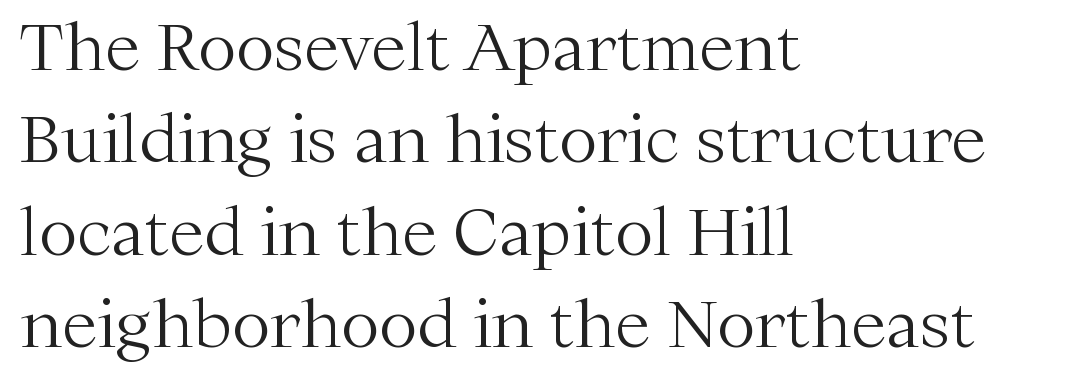
The image shows 65 px light serif type, upright; set left-aligned, normal line spacing (1.42x), normal letter spacing, not underlined; medium stroke contrast and a medium x-height.
